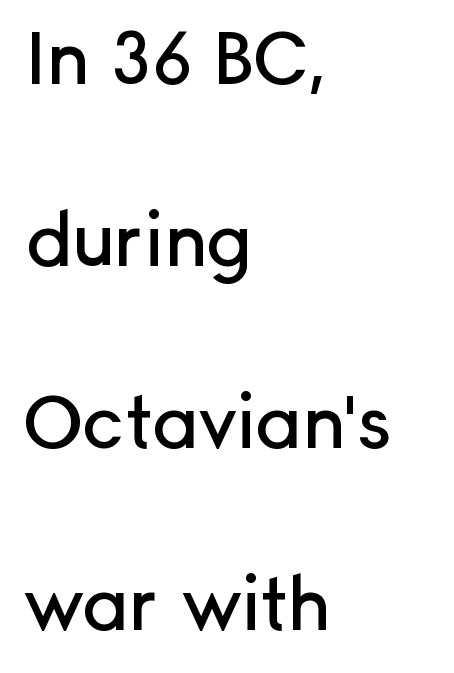
Q: Is the text italic (slanted)? A: No, it is upright.
Q: Is the typeface a serif or a sans-serif typeface? A: Sans-serif.
Q: Is the text underlined? A: No.
Q: How is the paragraph aligned? A: Left-aligned.
Q: Is the spacing between letters normal or unusually wide? A: Normal.
Q: Is the spacing between lines tight, normal or loose? A: Loose.
Q: Width (condensed, normal, or wide)? A: Normal.
Q: Stroke contrast? A: Low.
Q: x-height? A: Medium.
Q: Monospaced? A: No.
